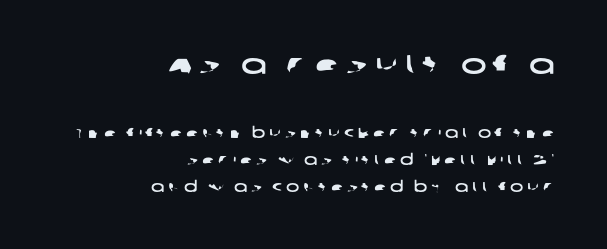
What's the leading like? Stretched, with rows far apart. These lines stack with their right ends in a neat column. The line texture is sparse and dotted thanks to wide tracking. Nobody drew a line under any word here.
